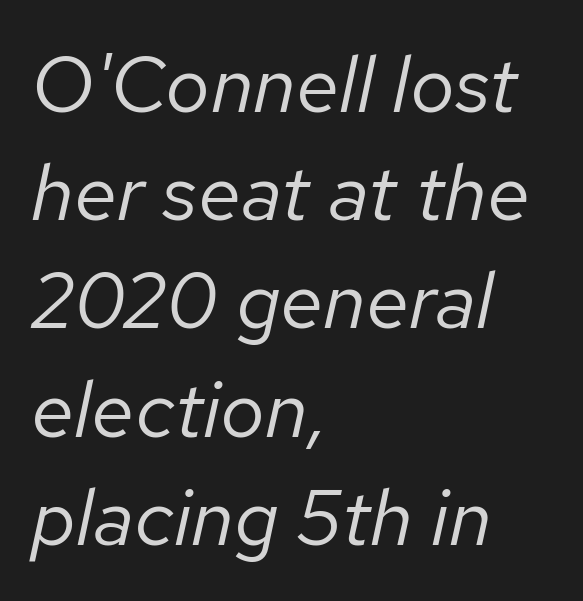
The image shows 79 px regular-weight type, italic (leaning right); set left-aligned, normal line spacing (1.37x), normal letter spacing, not underlined; low stroke contrast and a medium x-height.
